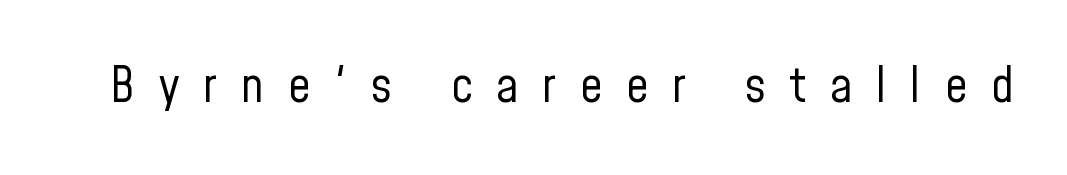
Q: Is the text bold? A: No.
Q: Is the text italic (slanted)? A: No, it is upright.
Q: Is the typeface a serif or a sans-serif typeface? A: Sans-serif.
Q: Is the text underlined? A: No.
Q: Is the spacing between letters normal or unusually wide? A: Unusually wide.
Q: Width (condensed, normal, or wide)? A: Condensed.
Q: Stroke contrast? A: Low.
Q: x-height? A: Medium.
Q: Monospaced? A: No.
